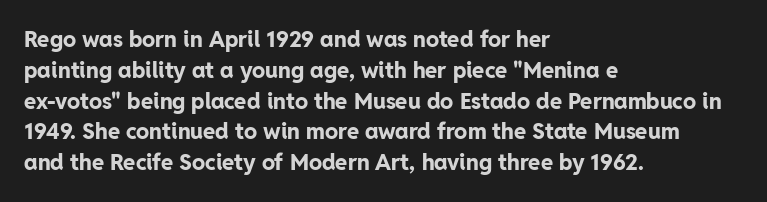
No italicization has been applied; the sample stays upright. The line-height multiplier appears to be the usual default. The face used here has the dense, thick strokes of a bold. Clear beneath every line of the passage. Each word holds together tightly as a unit, with standard inter-letter gaps. The typesetter chose a ragged-right arrangement here.
